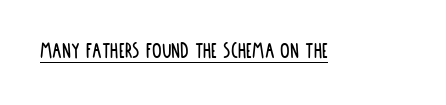
The image shows 24 px text type, upright; set normal letter spacing, underlined.
